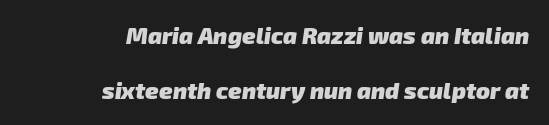
Reading down the column, the eye jumps a long way to each next line. These lines are set flush right with a ragged left edge. Emphasis by weight is at full strength: bold. Rule under the text: the space is simply empty.
